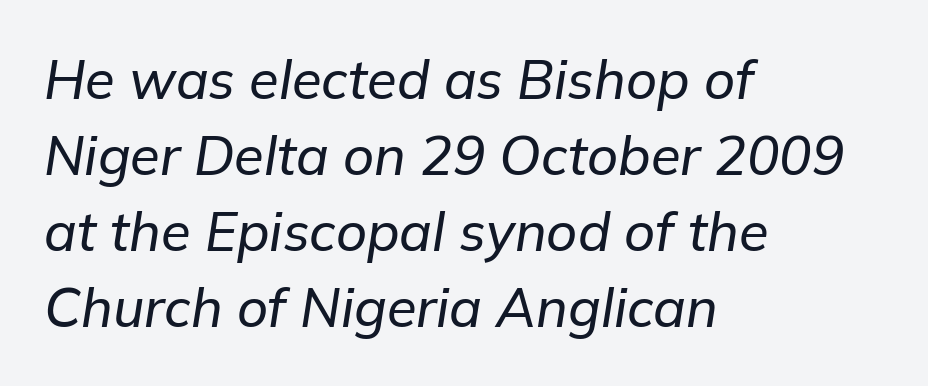
The image shows 54 px text type, italic (leaning right); set left-aligned, normal line spacing (1.41x), normal letter spacing, not underlined; low stroke contrast and a medium x-height.
